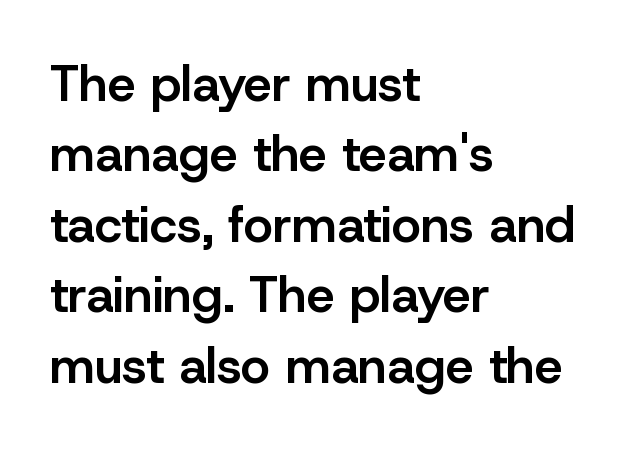
{"serif": "no", "italic": "no", "bold": "semi", "weight": "semibold", "width": "normal", "stroke_contrast": "low", "x_height": "medium", "monospaced": "no", "underline": "no", "align": "left", "line_spacing": "normal", "line_spacing_ratio": 1.41, "letter_spacing": "normal", "letter_spacing_em": 0.0, "glyph_px": 50}
